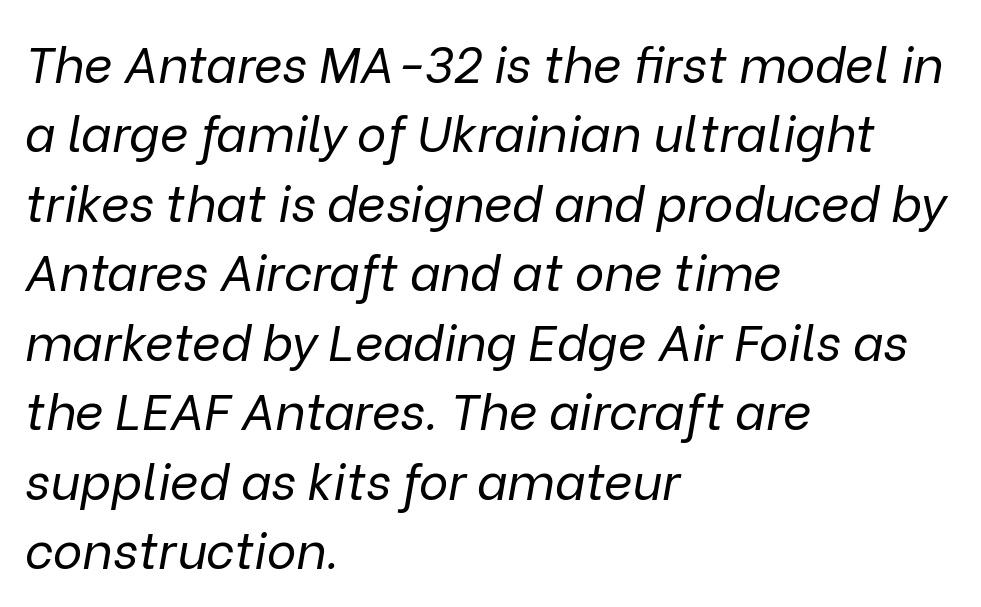
There's an unmistakable incline to the writing here. Weight: regular or lighter. Look at the tracking — it's just the regular setting, nothing added. The rag falls on the right side of this text block. Clear beneath every line of the passage. Spacing verdict: proportional, widths tailored to each character.
